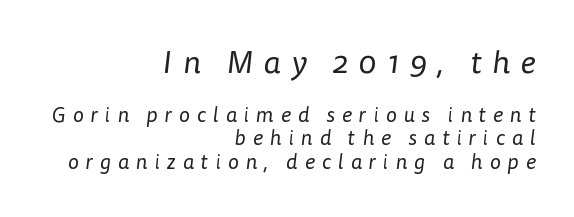
{"serif": "no", "bold": "no", "weight": "regular", "width": "normal", "stroke_contrast": "low", "x_height": "medium", "monospaced": "no", "underline": "no", "align": "right", "line_spacing": "tight", "line_spacing_ratio": 1.11, "letter_spacing": "wide", "letter_spacing_em": 0.33, "larger_block": "first", "size_ratio": 1.52, "glyph_px": 32}
